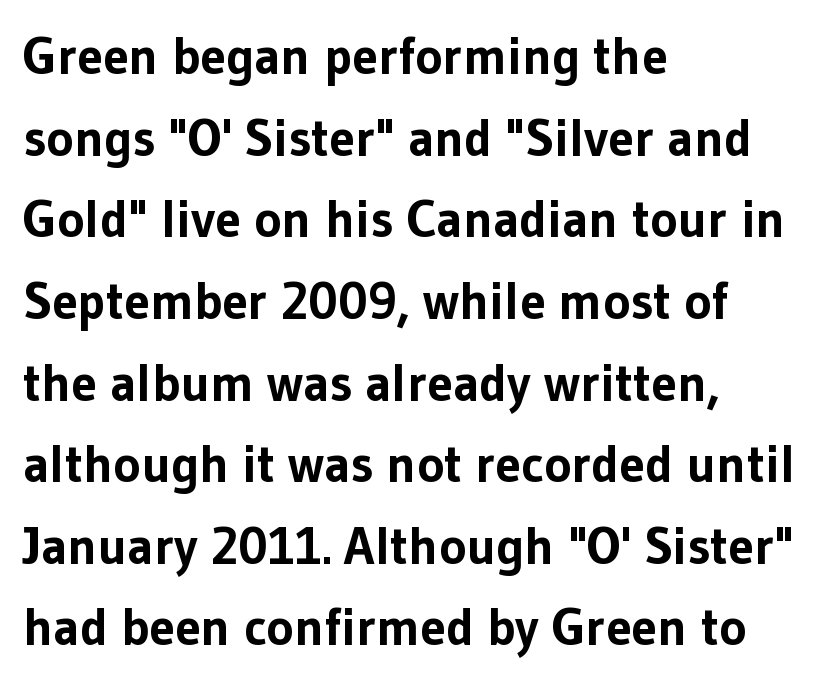
The image shows 52 px bold sans-serif type, upright; set left-aligned, normal line spacing (1.57x), normal letter spacing, not underlined; low stroke contrast and a medium x-height.
